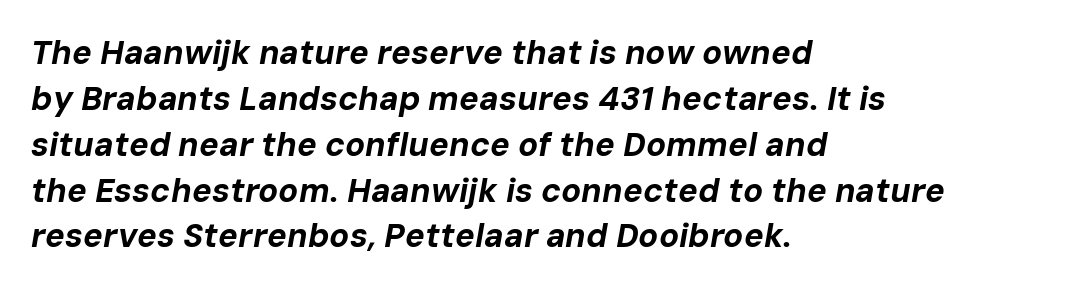
The image shows 33 px bold type, italic (leaning right); set left-aligned, normal line spacing (1.39x), normal letter spacing, not underlined; low stroke contrast and a medium x-height.
